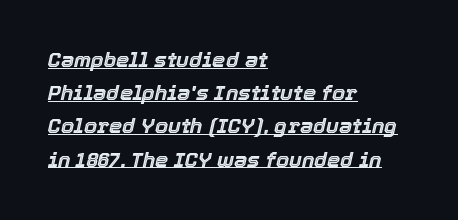
Inter-character spacing is left at the font's built-in metrics. Italic? Definitely — the glyphs are oblique. Evenly set lines give the paragraph a standard silhouette. A typographer would call this underscored text.
